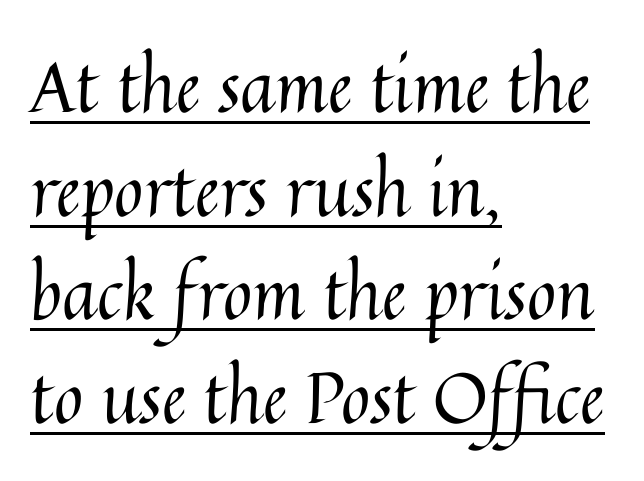
Q: Is the text bold? A: No.
Q: Is the text italic (slanted)? A: Yes.
Q: Is the text underlined? A: Yes.
Q: How is the paragraph aligned? A: Left-aligned.
Q: Is the spacing between letters normal or unusually wide? A: Normal.
Q: Is the spacing between lines tight, normal or loose? A: Normal.
Q: Width (condensed, normal, or wide)? A: Normal.
Q: Stroke contrast? A: Medium.
Q: x-height? A: Medium.
Q: Monospaced? A: No.
